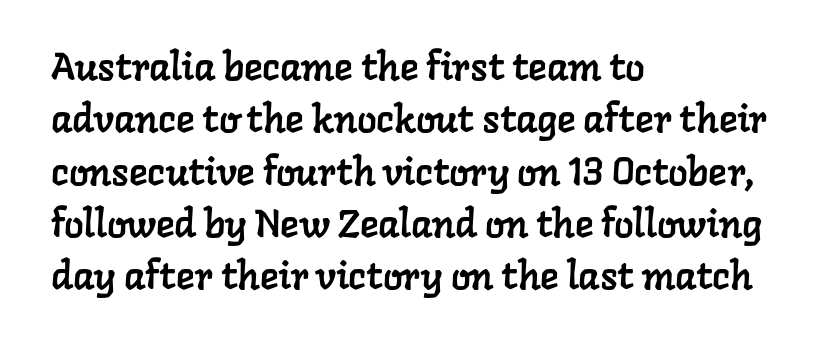
Q: Is the typeface a serif or a sans-serif typeface? A: Serif.
Q: Is the text underlined? A: No.
Q: How is the paragraph aligned? A: Left-aligned.
Q: Is the spacing between letters normal or unusually wide? A: Normal.
Q: Is the spacing between lines tight, normal or loose? A: Normal.
Q: Width (condensed, normal, or wide)? A: Normal.
Q: Stroke contrast? A: Low.
Q: x-height? A: Medium.
Q: Monospaced? A: No.
